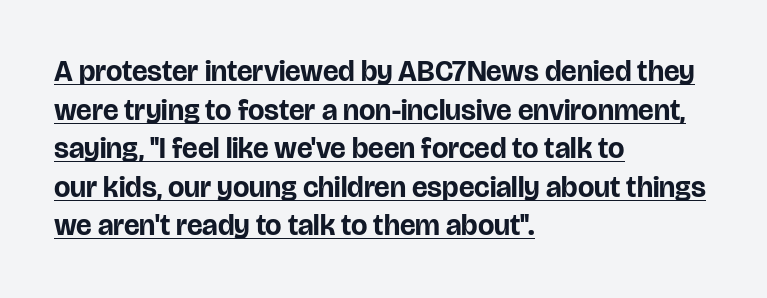
Q: Is the text bold? A: Yes.
Q: Is the text italic (slanted)? A: No, it is upright.
Q: Is the typeface a serif or a sans-serif typeface? A: Sans-serif.
Q: Is the text underlined? A: Yes.
Q: How is the paragraph aligned? A: Left-aligned.
Q: Is the spacing between letters normal or unusually wide? A: Normal.
Q: Is the spacing between lines tight, normal or loose? A: Normal.
Q: Width (condensed, normal, or wide)? A: Normal.
Q: Stroke contrast? A: Low.
Q: x-height? A: Large.
Q: Monospaced? A: No.
